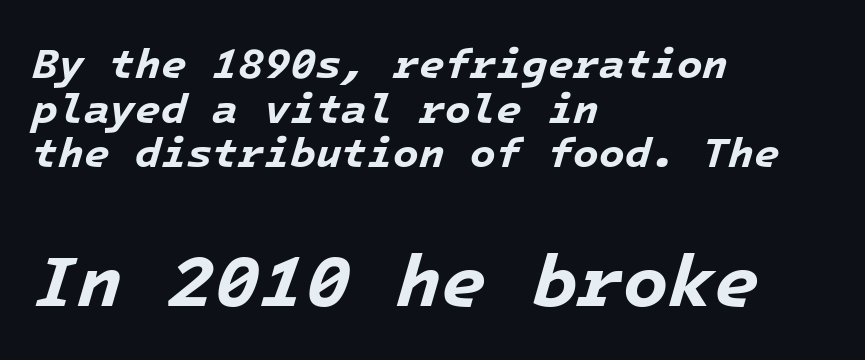
{"italic": "yes", "lean": "right", "slant_degrees": 16, "bold": "yes", "weight": "bold", "width": "normal", "stroke_contrast": "low", "x_height": "medium", "monospaced": "yes", "underline": "no", "align": "left", "line_spacing": "tight", "line_spacing_ratio": 1.06, "letter_spacing": "normal", "letter_spacing_em": 0.0, "larger_block": "second", "size_ratio": 1.76, "glyph_px": 74}
